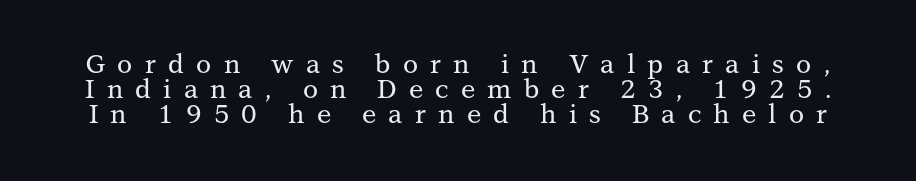
The image shows 26 px text type, upright; set tight line spacing (0.96x), unusually wide letter spacing (+0.47 em), not underlined.
